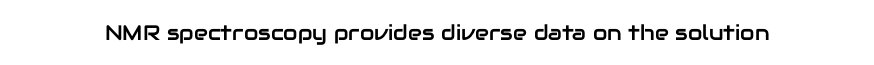
{"italic": "no", "underline": "no", "letter_spacing": "normal", "letter_spacing_em": 0.0, "glyph_px": 21}
